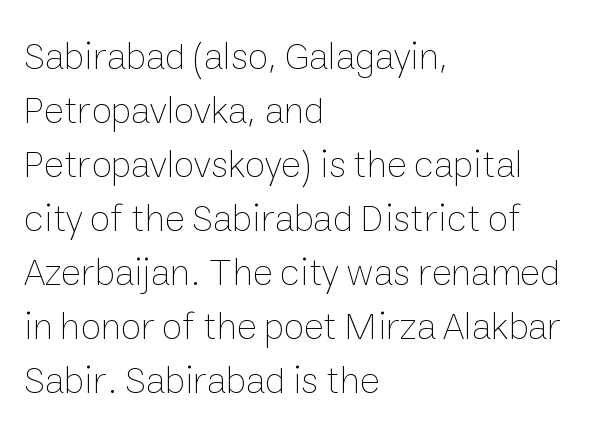
{"italic": "no", "bold": "no", "weight": "thin", "width": "normal", "stroke_contrast": "low", "x_height": "medium", "monospaced": "no", "underline": "no", "align": "left", "line_spacing": "normal", "line_spacing_ratio": 1.42, "letter_spacing": "normal", "letter_spacing_em": 0.0, "glyph_px": 38}
